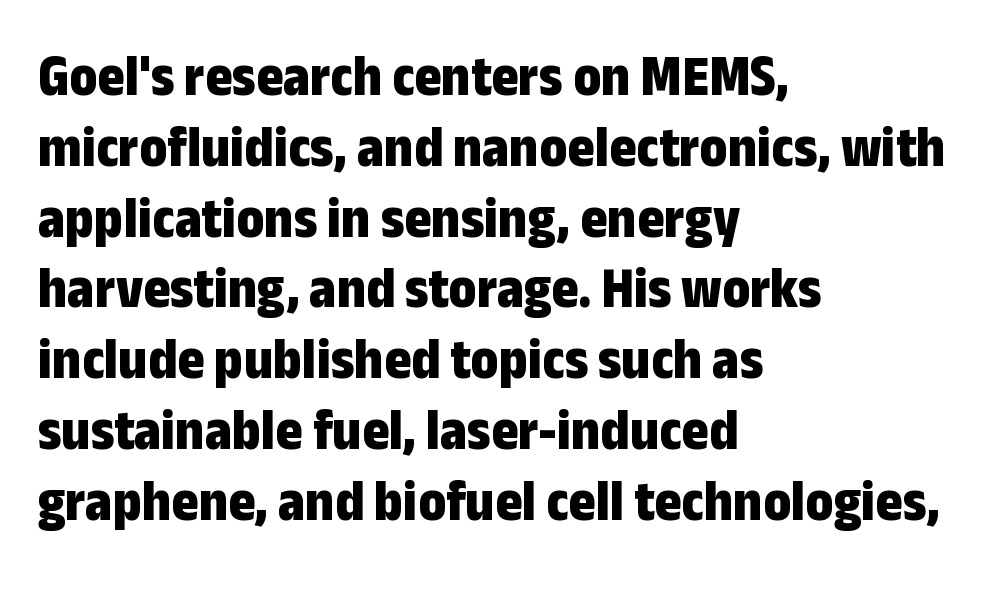
The image shows 58 px bold, condensed sans-serif type, upright; set left-aligned, line spacing 1.22x, normal letter spacing, not underlined; low stroke contrast and a medium x-height.
